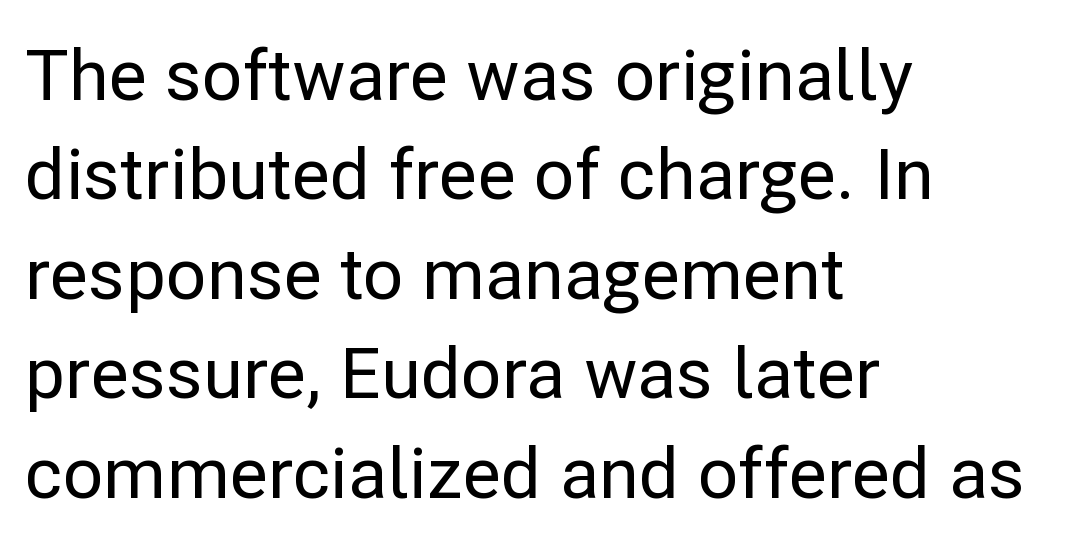
How are the letters spaced? Ordinarily, with no added tracking. These lines stack with their left ends in a neat column. Rendered with straight, roman letterforms. Underline: absent.
